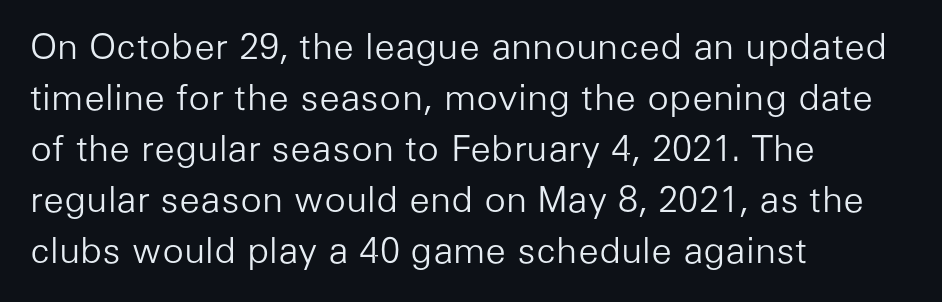
{"serif": "no", "italic": "no", "bold": "no", "weight": "light", "width": "normal", "stroke_contrast": "low", "x_height": "medium", "monospaced": "no", "underline": "no", "align": "left", "line_spacing": "normal", "line_spacing_ratio": 1.42, "letter_spacing": "normal", "letter_spacing_em": 0.0, "glyph_px": 36}
